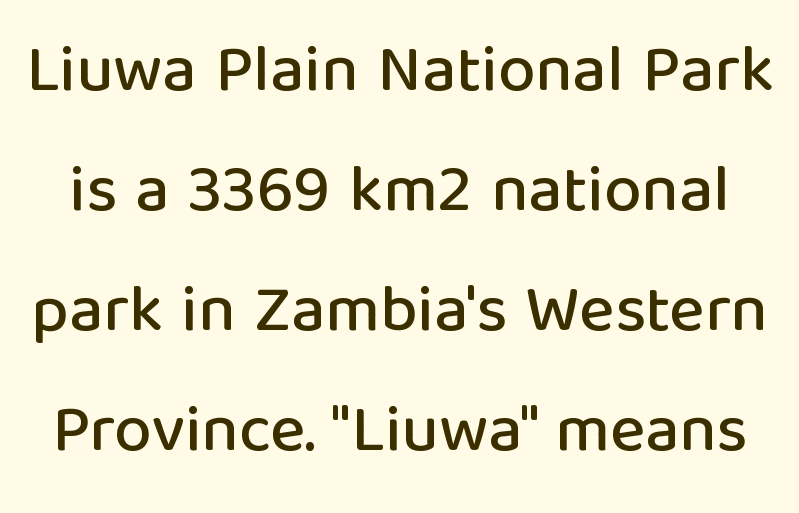
{"serif": "no", "italic": "no", "width": "normal", "stroke_contrast": "low", "x_height": "medium", "monospaced": "no", "underline": "no", "line_spacing_ratio": 1.79, "letter_spacing": "normal", "letter_spacing_em": 0.0, "glyph_px": 67}
